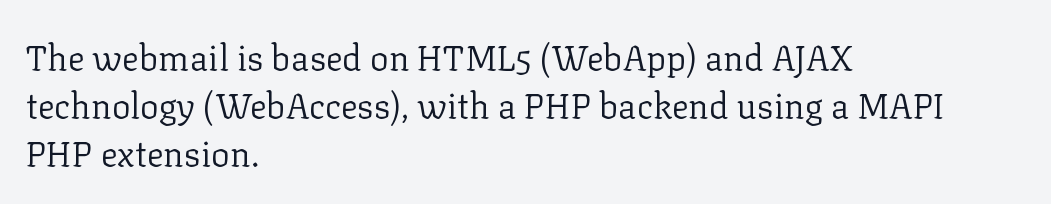
The space beneath each line is pristine and unruled. Every row of glyphs begins at an identical x-position on the left. The type sits square on the baseline with zero lean. Character widths vary here, with narrow letters taking less room than wide ones.
